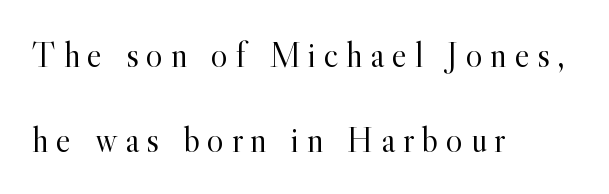
{"serif": "yes", "italic": "no", "bold": "no", "weight": "light", "width": "normal", "x_height": "small", "monospaced": "no", "underline": "no", "align": "left", "line_spacing": "loose", "line_spacing_ratio": 2.35, "letter_spacing": "wide", "letter_spacing_em": 0.21, "glyph_px": 36}
